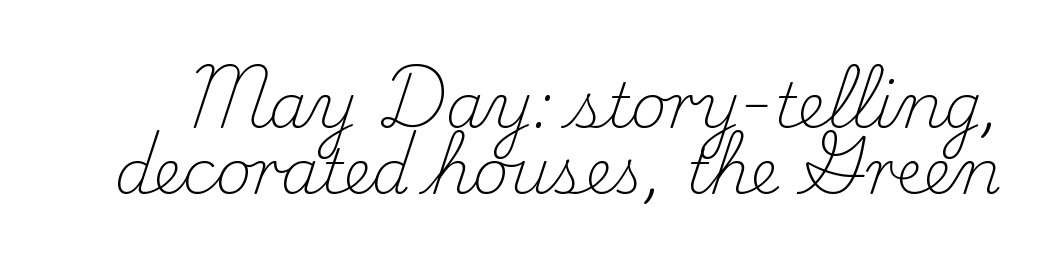
The image shows 62 px light serif type; set tight line spacing (1.06x), normal letter spacing, not underlined; medium stroke contrast and a small x-height.
